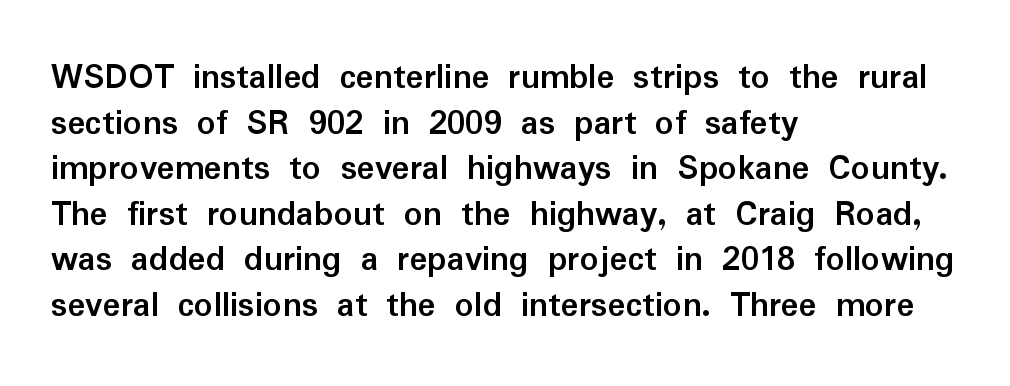
Tracking here is standard; glyphs follow each other at the usual distance. The paragraph has a hard left edge and a soft right edge. Here the designer chose a conventional face with non-uniform glyph widths. Bare-footed words on every line.
